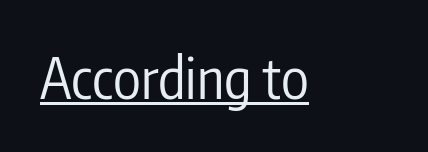
Proportional: the letters do not fall into vertical columns. The font is comparable to plain body text, perhaps lighter. The letters stand straight up with perfectly vertical stems. What kind of face is this? One without serifs — a sans. Each word holds together tightly as a unit, with standard inter-letter gaps. This is underlined copy, the kind a proofreader might mark for attention.
